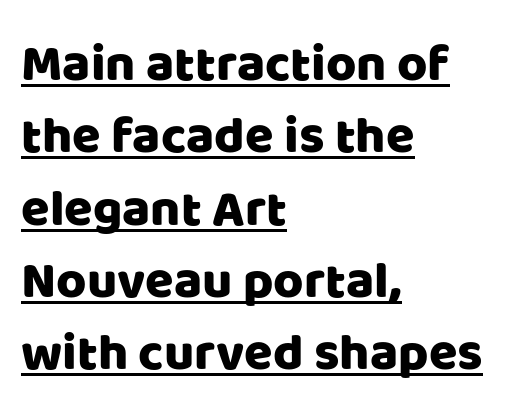
The type sits square on the baseline with zero lean. Regular leading. Honestly, the letter spacing is just normal — you wouldn't notice it. Varying glyph widths throughout — classic text-font behaviour. Where is the straight margin? On the left. This rendering features underlined lettering.
